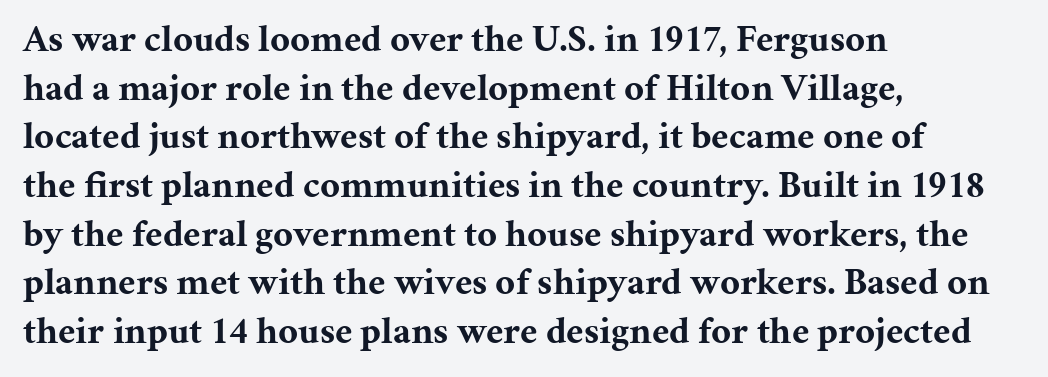
A student would call this left alignment; a typographer would say flush left, rag right. Check the space under the baseline: it is left empty. The typography opts for an upright posture over an oblique one. The glyphs have the mass of a bold cut.
